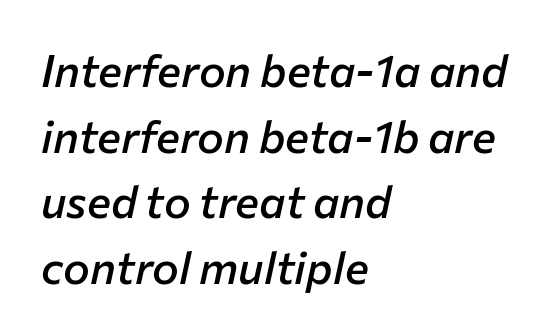
Q: Is the text bold? A: Semi-bold.
Q: Is the text italic (slanted)? A: Yes, it leans right by about 12 degrees.
Q: Is the text underlined? A: No.
Q: How is the paragraph aligned? A: Left-aligned.
Q: Is the spacing between letters normal or unusually wide? A: Normal.
Q: Is the spacing between lines tight, normal or loose? A: Normal.
Q: Width (condensed, normal, or wide)? A: Normal.
Q: Stroke contrast? A: Low.
Q: x-height? A: Medium.
Q: Monospaced? A: No.
